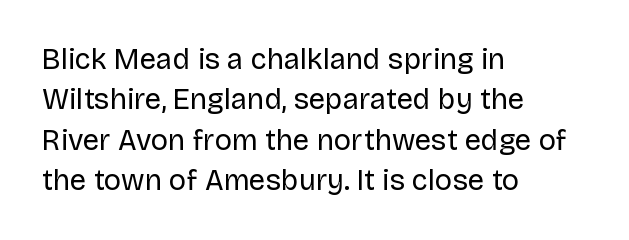
The image shows 29 px regular-weight sans-serif type, upright; set left-aligned, normal line spacing (1.39x), normal letter spacing, not underlined; low stroke contrast and a large x-height.
